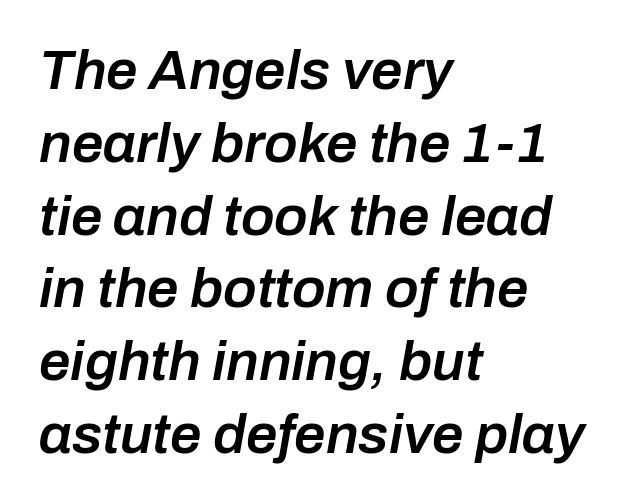
Q: Is the text bold? A: Semi-bold.
Q: Is the text italic (slanted)? A: Yes, it leans right by about 10 degrees.
Q: Is the text underlined? A: No.
Q: How is the paragraph aligned? A: Left-aligned.
Q: Is the spacing between letters normal or unusually wide? A: Normal.
Q: Is the spacing between lines tight, normal or loose? A: Normal.
Q: Width (condensed, normal, or wide)? A: Normal.
Q: Stroke contrast? A: Low.
Q: x-height? A: Medium.
Q: Monospaced? A: No.
